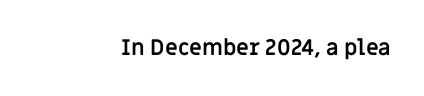
{"italic": "no", "bold": "yes", "underline": "no", "letter_spacing": "normal", "letter_spacing_em": 0.0, "glyph_px": 22}
